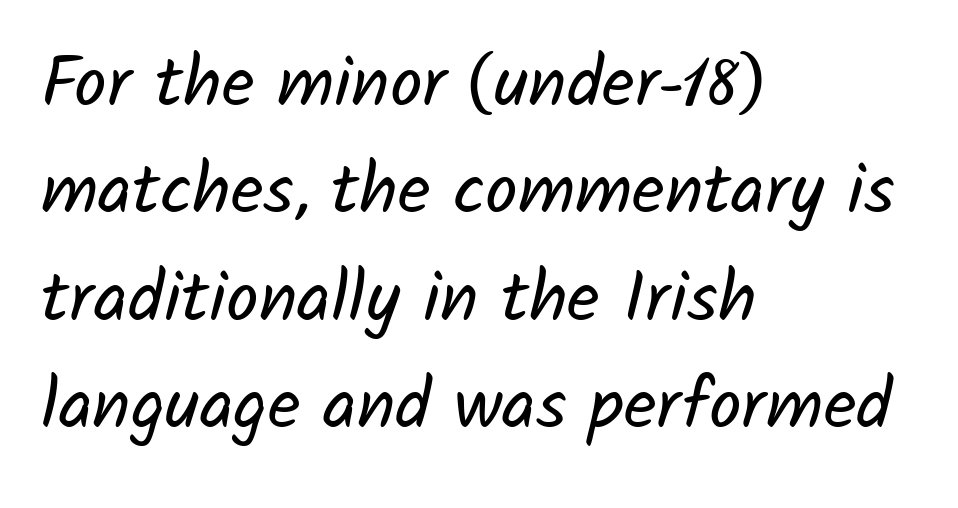
The image shows 72 px regular-weight sans-serif type; set left-aligned, normal line spacing (1.49x), normal letter spacing, not underlined; low stroke contrast and a medium x-height.
